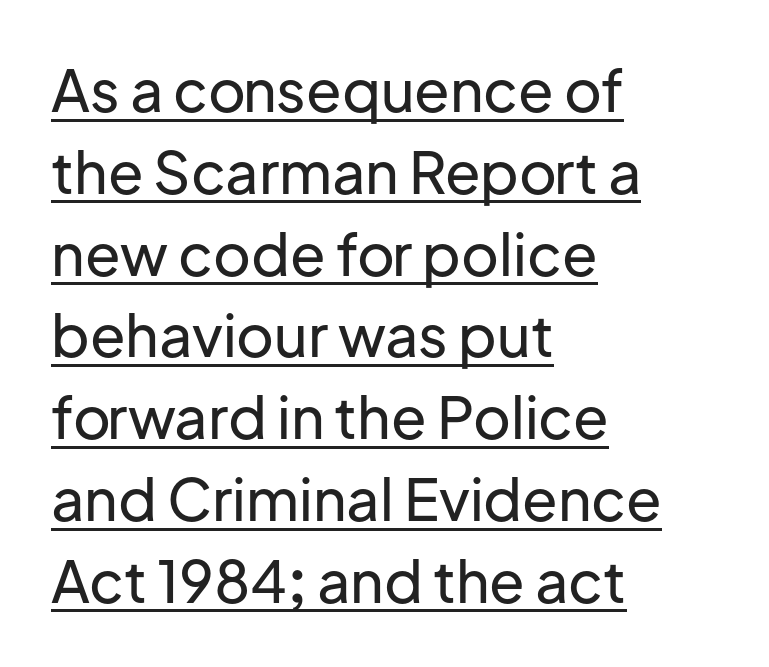
Type style note: lacks serifs. Look at the tracking — it's just the regular setting, nothing added. Notice how a bar underscores the lettering throughout. Upright lettering throughout. Do the characters align in a grid? No, the font is proportional. The setting favours the left margin, as ordinary paragraphs usually do.
